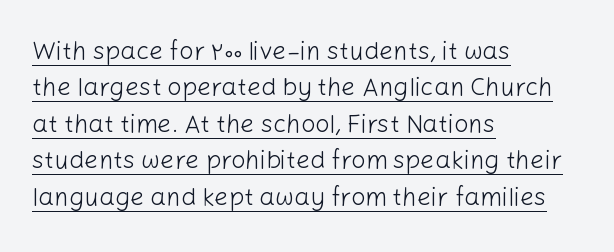
Q: Is the text bold? A: No.
Q: Is the text italic (slanted)? A: No, it is upright.
Q: Is the text underlined? A: Yes.
Q: How is the paragraph aligned? A: Left-aligned.
Q: Is the spacing between letters normal or unusually wide? A: Normal.
Q: Is the spacing between lines tight, normal or loose? A: Normal.
